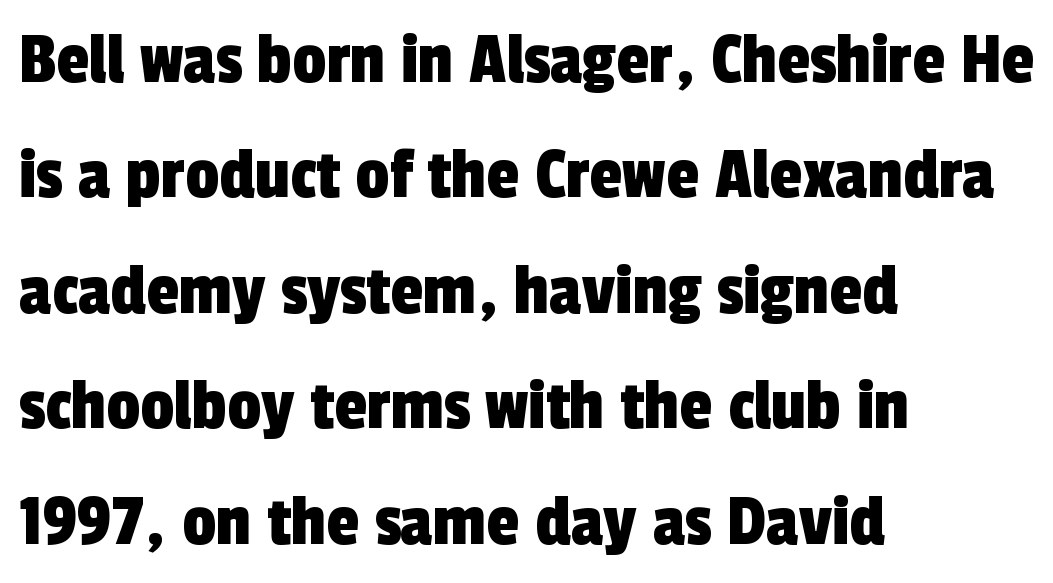
Notice how the passage keeps a crisp vertical edge on the left only. The rendering uses natural spacing where letterforms have individual widths. The horizontal fit of the characters is conventional and even. In terms of letterform style, serifs are entirely absent. Descenders hang freely into open space. Evenly set lines give the paragraph a standard silhouette.
